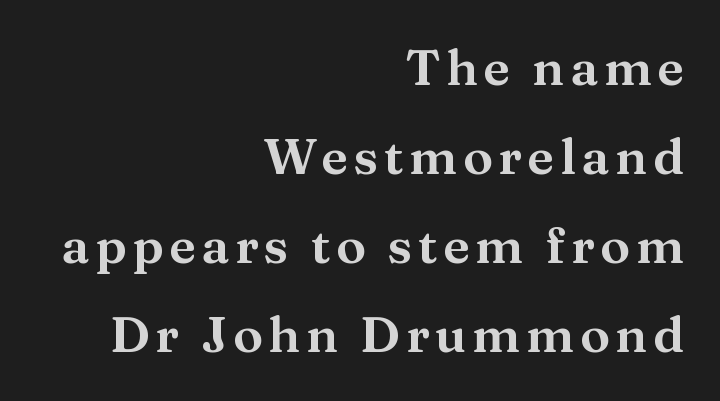
Q: Is the text italic (slanted)? A: No, it is upright.
Q: Is the typeface a serif or a sans-serif typeface? A: Serif.
Q: Is the text underlined? A: No.
Q: How is the paragraph aligned? A: Right-aligned.
Q: Width (condensed, normal, or wide)? A: Wide.
Q: Stroke contrast? A: Medium.
Q: x-height? A: Medium.
Q: Monospaced? A: No.
